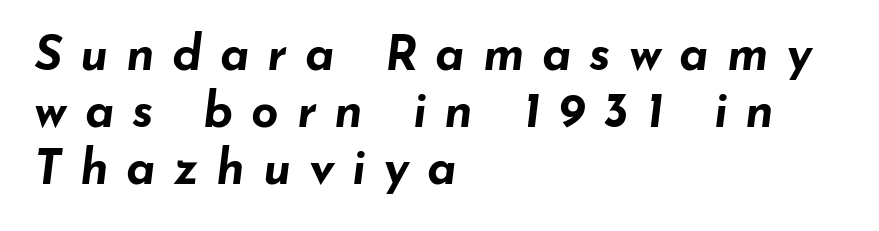
{"italic": "yes", "lean": "right", "slant_degrees": 7, "bold": "yes", "weight": "bold", "width": "wide", "stroke_contrast": "low", "x_height": "small", "monospaced": "no", "underline": "no", "align": "left", "line_spacing_ratio": 1.19, "letter_spacing": "wide", "letter_spacing_em": 0.37, "glyph_px": 48}
